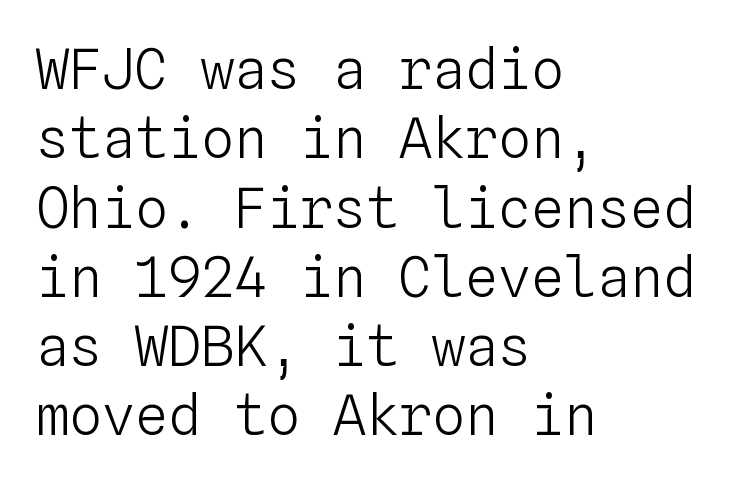
Here the designer chose a console-style face with uniform glyph widths. Teacher's note: observe the even left margin — that is flush-left alignment. In terms of letterspacing, this is plain default setting. Does the lettering tilt? It doesn't — this is upright. Line spacing here is normal. Stroke mass is kept to a normal reading level or below.
